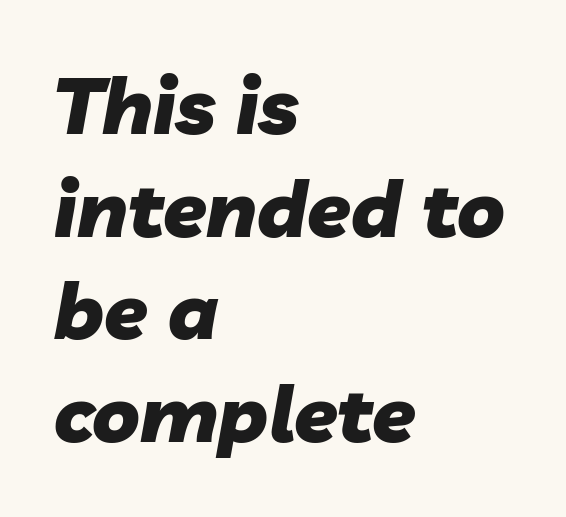
Would a proofreader flag this as italicized? Yes. One glance says typical: line gaps are just what's usual. Think of a printed novel: that variable character pitch is what you see here. The font is running at its bold setting. Is the block centered? No — it sits flush against the left margin. Each word holds together tightly as a unit, with standard inter-letter gaps.
